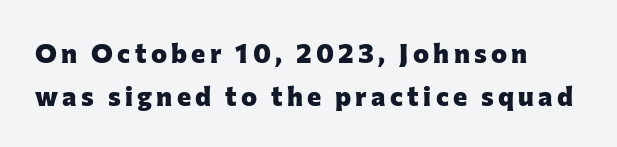
The image shows 27 px bold type, upright; set normal line spacing (1.59x), not underlined.
